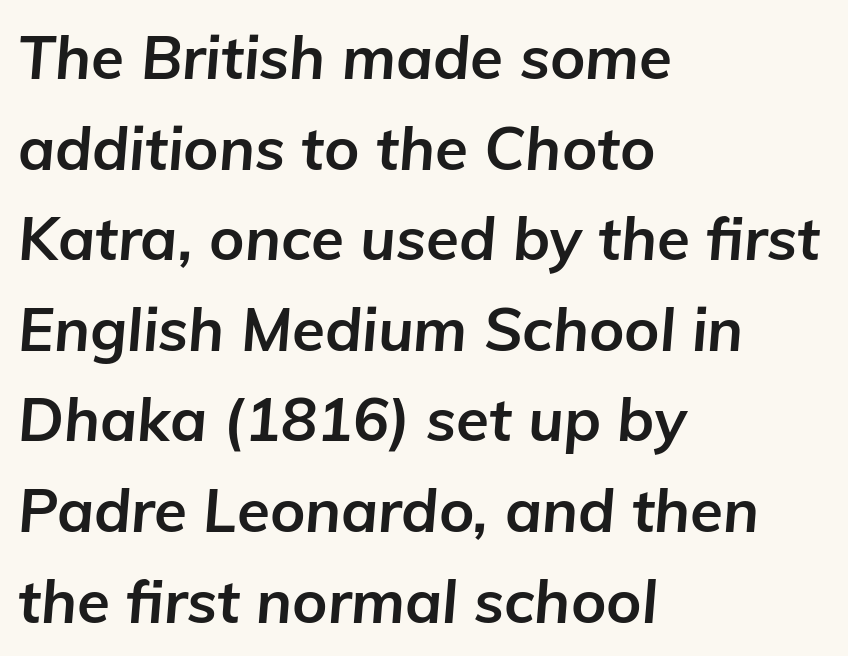
The image shows 60 px bold type, italic (leaning right); set left-aligned, normal line spacing (1.51x), normal letter spacing, not underlined; low stroke contrast and a medium x-height.
